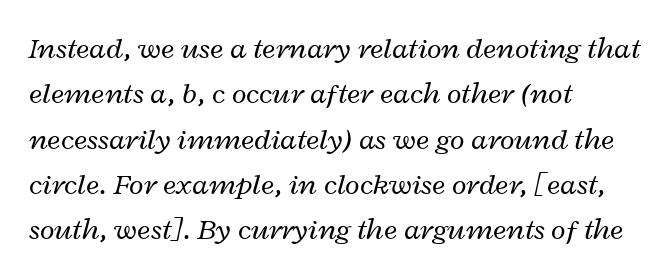
Q: Is the text bold? A: No.
Q: Is the text italic (slanted)? A: Yes, it leans right by about 12 degrees.
Q: Is the text underlined? A: No.
Q: How is the paragraph aligned? A: Left-aligned.
Q: Is the spacing between letters normal or unusually wide? A: Normal.
Q: Is the spacing between lines tight, normal or loose? A: Normal.
Q: Width (condensed, normal, or wide)? A: Wide.
Q: Stroke contrast? A: Low.
Q: x-height? A: Medium.
Q: Monospaced? A: No.
